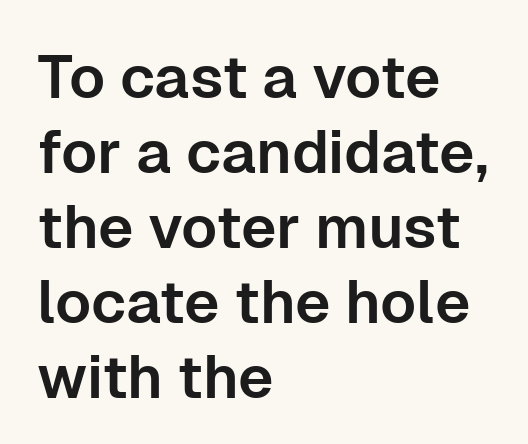
The image shows 60 px sans-serif type, upright; set left-aligned, normal line spacing (1.25x), normal letter spacing, not underlined; low stroke contrast and a medium x-height.
